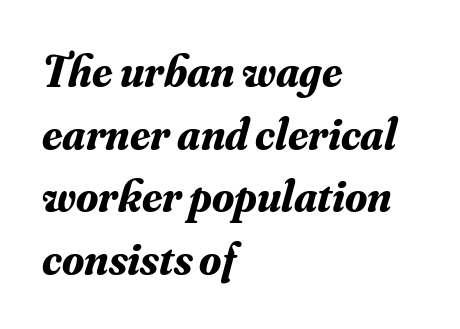
The image shows 45 px bold serif type, italic (leaning right); set left-aligned, normal line spacing (1.39x), normal letter spacing, not underlined; medium stroke contrast and a small x-height.
